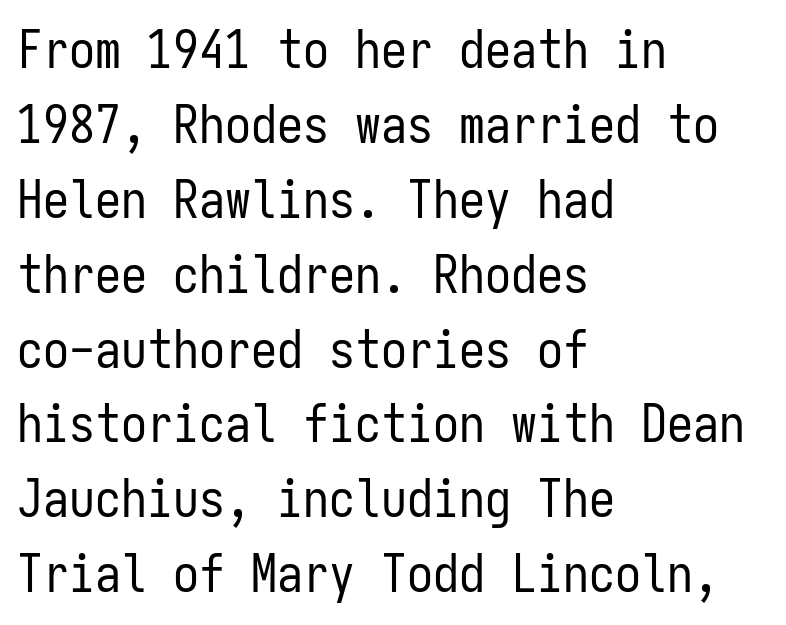
The image shows 52 px regular-weight, condensed sans-serif type, upright, monospaced; set left-aligned, normal line spacing (1.44x), normal letter spacing, not underlined; low stroke contrast and a medium x-height.
